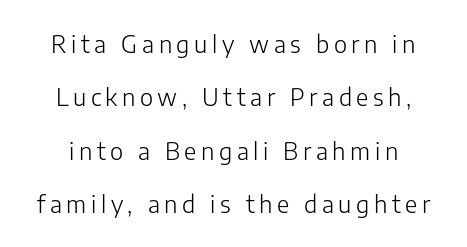
The image shows 24 px text type, upright; set loose line spacing (2.22x), not underlined.
